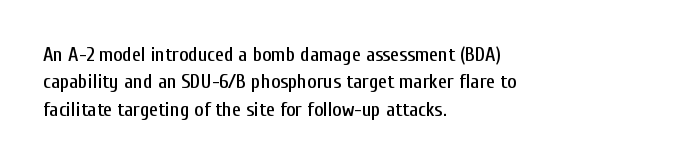
Q: Is the text italic (slanted)? A: No, it is upright.
Q: Is the text underlined? A: No.
Q: How is the paragraph aligned? A: Left-aligned.
Q: Is the spacing between letters normal or unusually wide? A: Normal.
Q: Is the spacing between lines tight, normal or loose? A: Normal.
